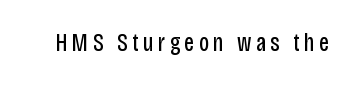
{"italic": "no", "bold": "no", "underline": "no", "glyph_px": 25}
